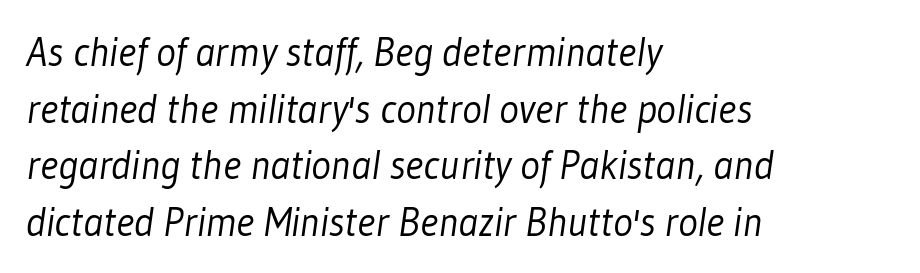
The image shows 41 px light, condensed sans-serif type; set left-aligned, normal line spacing (1.38x), normal letter spacing, not underlined; low stroke contrast and a medium x-height.
